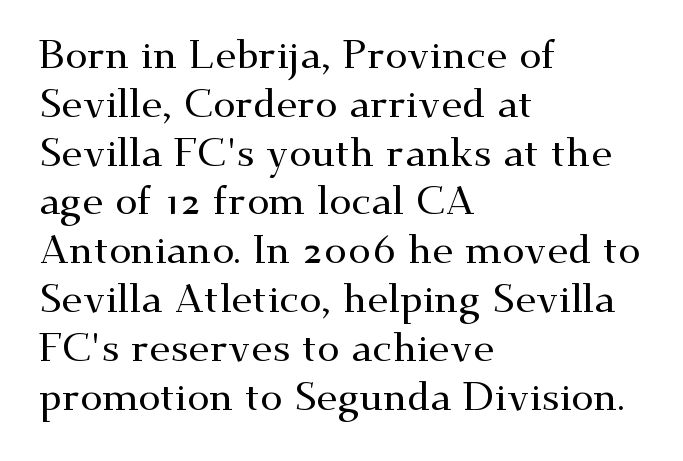
Q: Is the text italic (slanted)? A: No, it is upright.
Q: Is the typeface a serif or a sans-serif typeface? A: Serif.
Q: Is the text underlined? A: No.
Q: How is the paragraph aligned? A: Left-aligned.
Q: Is the spacing between letters normal or unusually wide? A: Normal.
Q: Width (condensed, normal, or wide)? A: Wide.
Q: Stroke contrast? A: Medium.
Q: x-height? A: Small.
Q: Monospaced? A: No.
